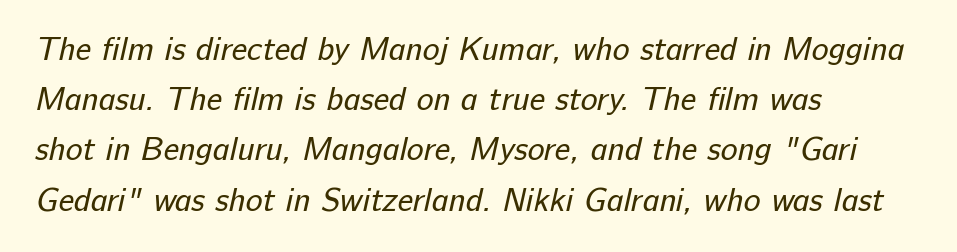
The image shows 32 px regular-weight sans-serif type; set left-aligned, normal line spacing (1.57x), normal letter spacing, not underlined; low stroke contrast and a medium x-height.
